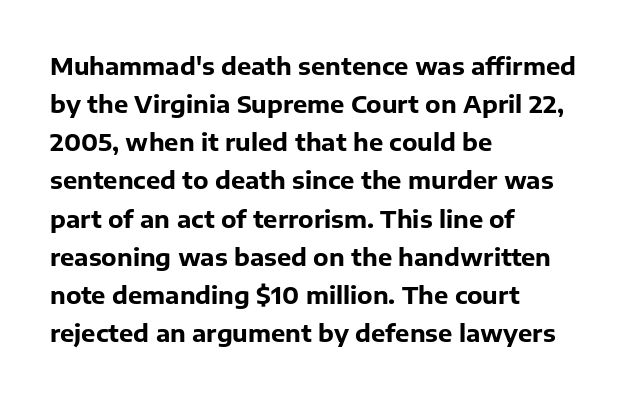
Q: Is the text bold? A: Yes.
Q: Is the text italic (slanted)? A: No, it is upright.
Q: Is the text underlined? A: No.
Q: How is the paragraph aligned? A: Left-aligned.
Q: Is the spacing between letters normal or unusually wide? A: Normal.
Q: Is the spacing between lines tight, normal or loose? A: Normal.
